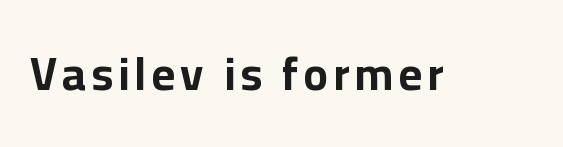
{"serif": "no", "italic": "no", "bold": "yes", "weight": "bold", "width": "normal", "stroke_contrast": "low", "x_height": "medium", "monospaced": "no", "underline": "no", "glyph_px": 46}
